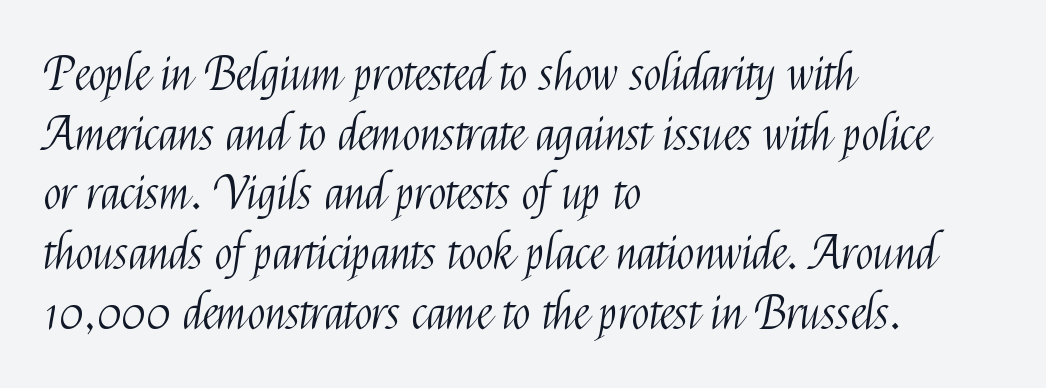
Q: Is the text bold? A: No.
Q: Is the text italic (slanted)? A: Yes.
Q: Is the typeface a serif or a sans-serif typeface? A: Sans-serif.
Q: Is the text underlined? A: No.
Q: How is the paragraph aligned? A: Left-aligned.
Q: Is the spacing between letters normal or unusually wide? A: Normal.
Q: Is the spacing between lines tight, normal or loose? A: Normal.
Q: Width (condensed, normal, or wide)? A: Condensed.
Q: Stroke contrast? A: Medium.
Q: x-height? A: Medium.
Q: Monospaced? A: No.
